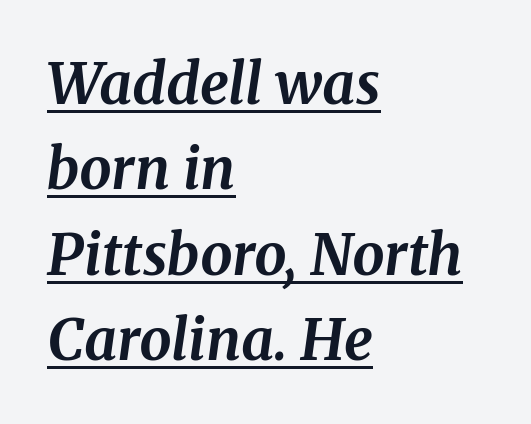
Q: Is the text bold? A: Yes.
Q: Is the text italic (slanted)? A: Yes, it leans right by about 8 degrees.
Q: Is the typeface a serif or a sans-serif typeface? A: Serif.
Q: Is the text underlined? A: Yes.
Q: How is the paragraph aligned? A: Left-aligned.
Q: Is the spacing between letters normal or unusually wide? A: Normal.
Q: Is the spacing between lines tight, normal or loose? A: Normal.
Q: Width (condensed, normal, or wide)? A: Normal.
Q: Stroke contrast? A: Medium.
Q: x-height? A: Medium.
Q: Monospaced? A: No.
